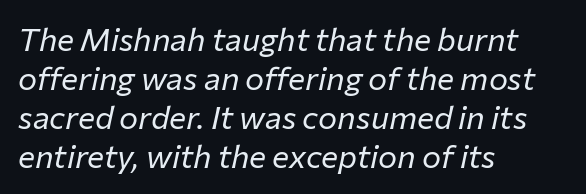
Q: Is the text bold? A: No.
Q: Is the text italic (slanted)? A: Yes, it leans right by about 12 degrees.
Q: Is the text underlined? A: No.
Q: How is the paragraph aligned? A: Left-aligned.
Q: Is the spacing between letters normal or unusually wide? A: Normal.
Q: Width (condensed, normal, or wide)? A: Normal.
Q: Stroke contrast? A: Low.
Q: x-height? A: Medium.
Q: Monospaced? A: No.
